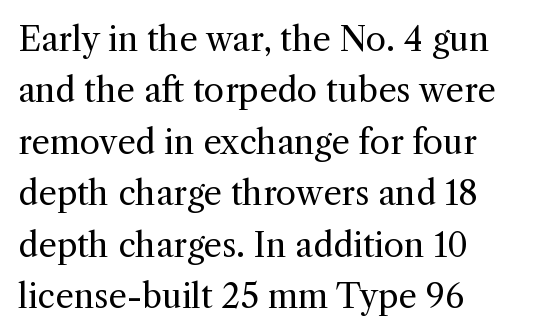
Notice how the passage keeps a crisp vertical edge on the left only. The gaps between neighbouring characters are ordinary and unremarkable. Each letter keeps its own natural width here, so spacing adapts to shape. Quick note: interline space is typical. Clear beneath every line of the passage. It's the straight-up-and-down kind of type.
